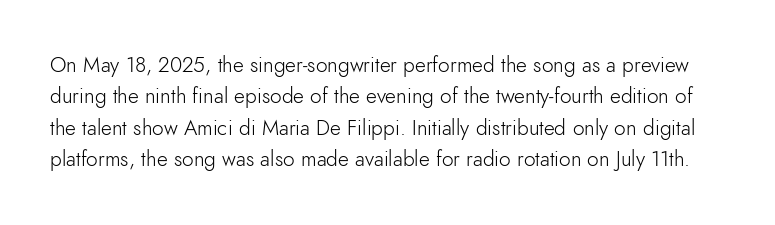
The image shows 21 px text type, upright; set normal line spacing (1.5x), normal letter spacing, not underlined.
